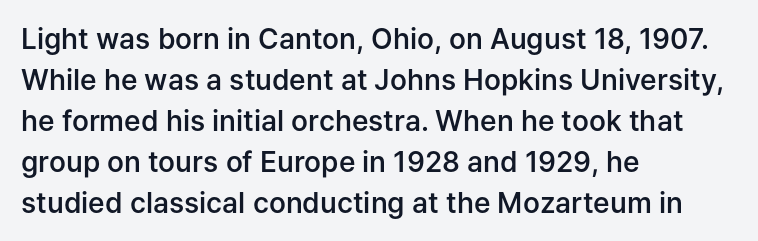
The image shows 28 px semibold sans-serif type, upright; set left-aligned, normal line spacing (1.46x), normal letter spacing, not underlined; low stroke contrast and a medium x-height.
